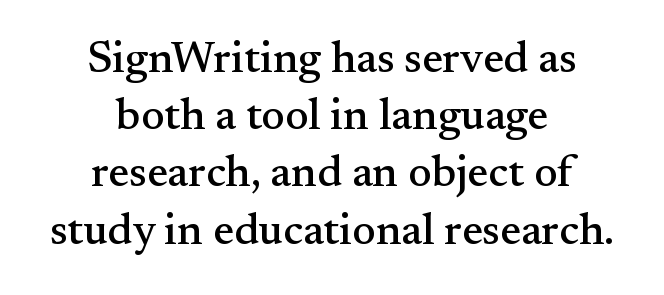
The rag falls on both sides of this text block equally. You could not count columns in this text — the font is proportionally spaced. You could call the tracking neutral — neither tight nor loose. Italic: no, the glyphs are upright roman.
